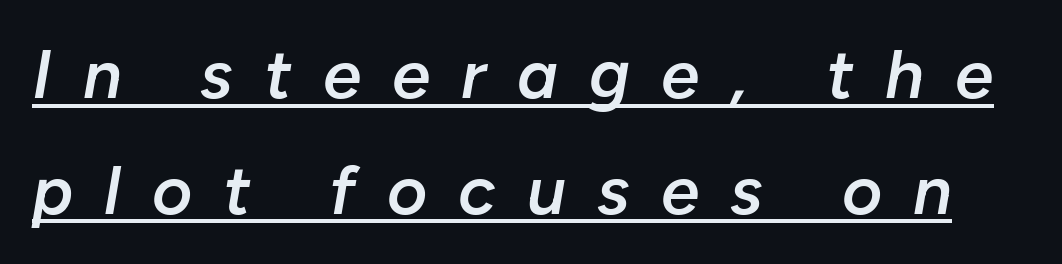
Q: Is the text bold? A: Semi-bold.
Q: Is the text italic (slanted)? A: Yes, it leans right by about 10 degrees.
Q: Is the text underlined? A: Yes.
Q: Is the spacing between letters normal or unusually wide? A: Unusually wide.
Q: Is the spacing between lines tight, normal or loose? A: Normal.
Q: Width (condensed, normal, or wide)? A: Normal.
Q: Stroke contrast? A: Low.
Q: x-height? A: Medium.
Q: Monospaced? A: No.
